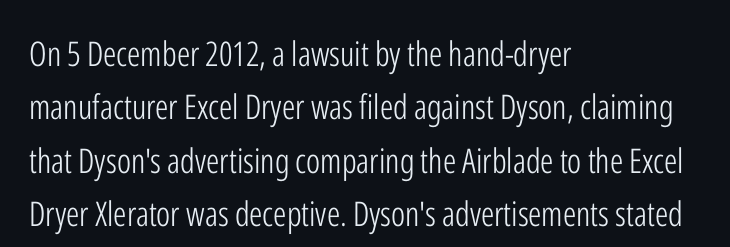
{"serif": "no", "italic": "no", "bold": "no", "weight": "light", "width": "condensed", "stroke_contrast": "low", "x_height": "medium", "monospaced": "no", "underline": "no", "align": "left", "line_spacing": "normal", "line_spacing_ratio": 1.57, "letter_spacing": "normal", "letter_spacing_em": 0.0, "glyph_px": 34}
